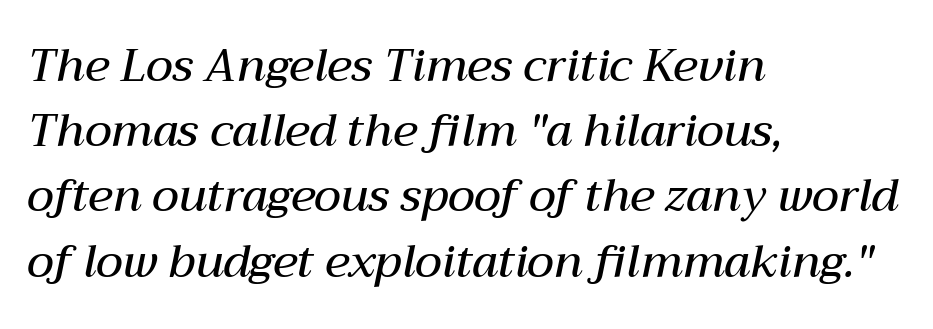
The image shows 45 px semibold type, italic (leaning right); set left-aligned, normal line spacing (1.45x), normal letter spacing, not underlined; medium stroke contrast and a medium x-height.
